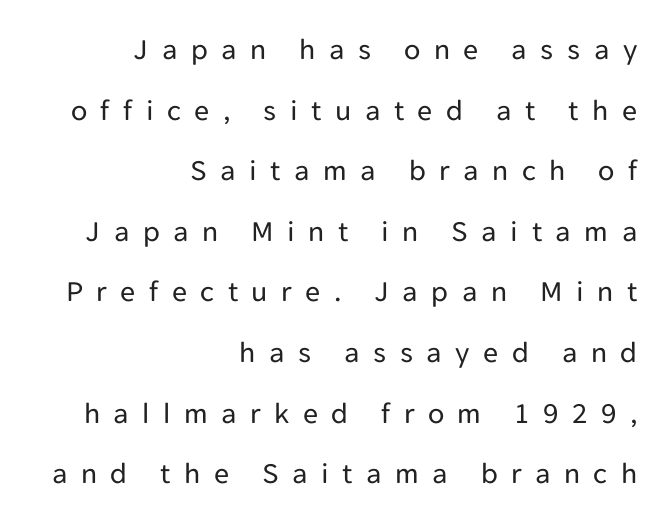
{"serif": "no", "italic": "no", "bold": "no", "weight": "regular", "width": "normal", "stroke_contrast": "low", "x_height": "medium", "monospaced": "no", "underline": "no", "align": "right", "line_spacing": "loose", "line_spacing_ratio": 2.02, "letter_spacing": "wide", "letter_spacing_em": 0.45, "glyph_px": 30}
